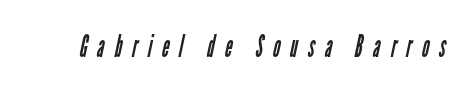
Q: Is the text bold? A: No.
Q: Is the typeface a serif or a sans-serif typeface? A: Sans-serif.
Q: Is the text underlined? A: No.
Q: Is the spacing between letters normal or unusually wide? A: Unusually wide.
Q: Width (condensed, normal, or wide)? A: Condensed.
Q: Stroke contrast? A: Low.
Q: x-height? A: Medium.
Q: Monospaced? A: No.
